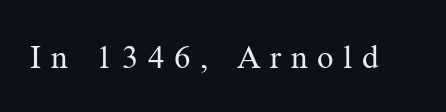
The image shows 33 px regular-weight serif type, upright; set unusually wide letter spacing (+0.29 em), not underlined; medium stroke contrast and a medium x-height.
